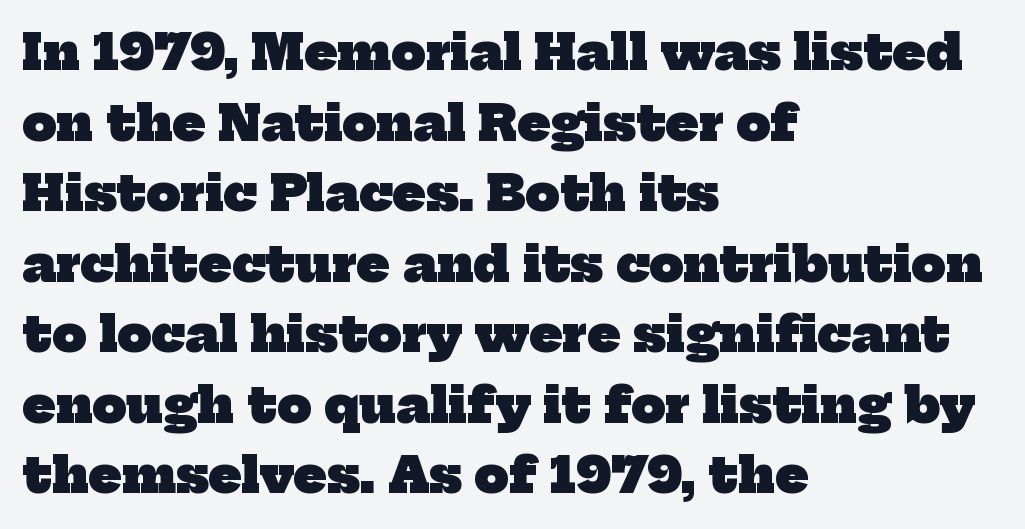
{"serif": "yes", "bold": "yes", "weight": "heavy", "width": "normal", "stroke_contrast": "low", "x_height": "medium", "monospaced": "no", "underline": "no", "align": "left", "line_spacing": "normal", "line_spacing_ratio": 1.47, "letter_spacing": "normal", "letter_spacing_em": 0.0, "glyph_px": 48}
